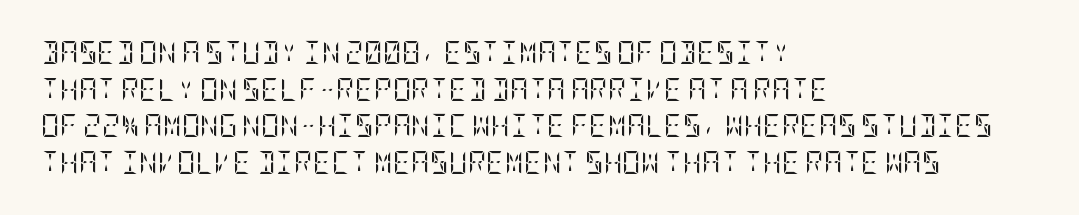
The image shows 23 px text type, upright; set left-aligned, normal line spacing (1.59x), normal letter spacing, not underlined.
